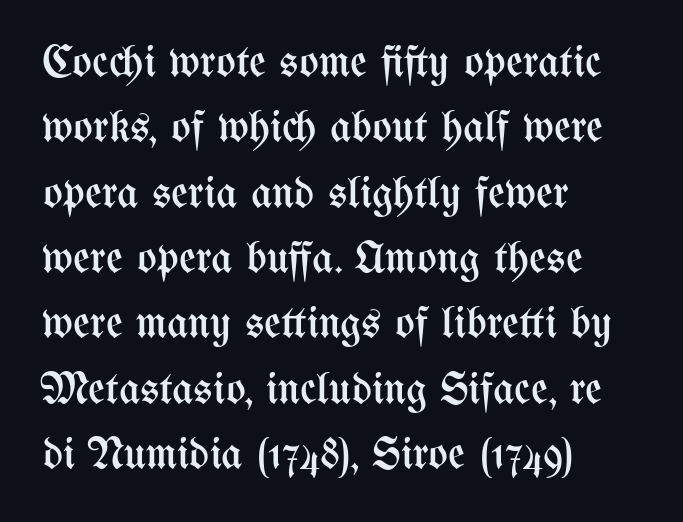
{"italic": "no", "bold": "no", "weight": "regular", "width": "condensed", "stroke_contrast": "medium", "x_height": "medium", "monospaced": "no", "underline": "no", "align": "left", "line_spacing": "normal", "line_spacing_ratio": 1.42, "letter_spacing": "normal", "letter_spacing_em": 0.0, "glyph_px": 46}
